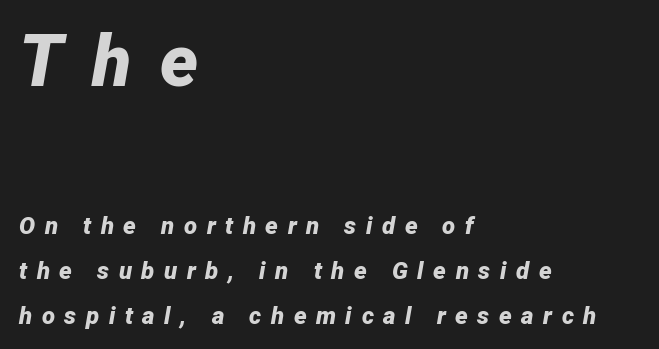
The image shows 72 px bold type, italic (leaning right); set left-aligned, line spacing 1.87x, unusually wide letter spacing (+0.4 em), not underlined; the first (top) block is 3.0x larger; low stroke contrast and a medium x-height.
